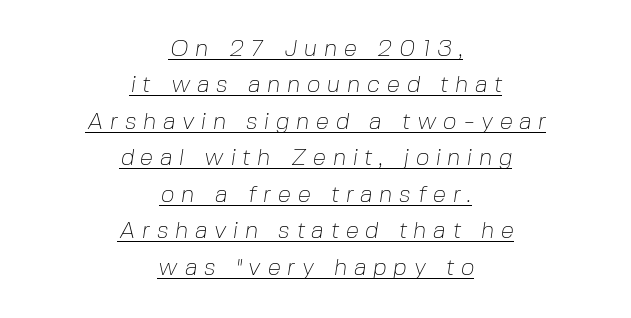
Compared with undecorated copy, this sample adds a rule below the words. Characters follow at a spacing far wider than the type designer built in. The leading is moderate, giving the passage an even texture. This is not heavy type; no bold has been used. The text block is weighted toward neither margin, spreading evenly from the middle.
